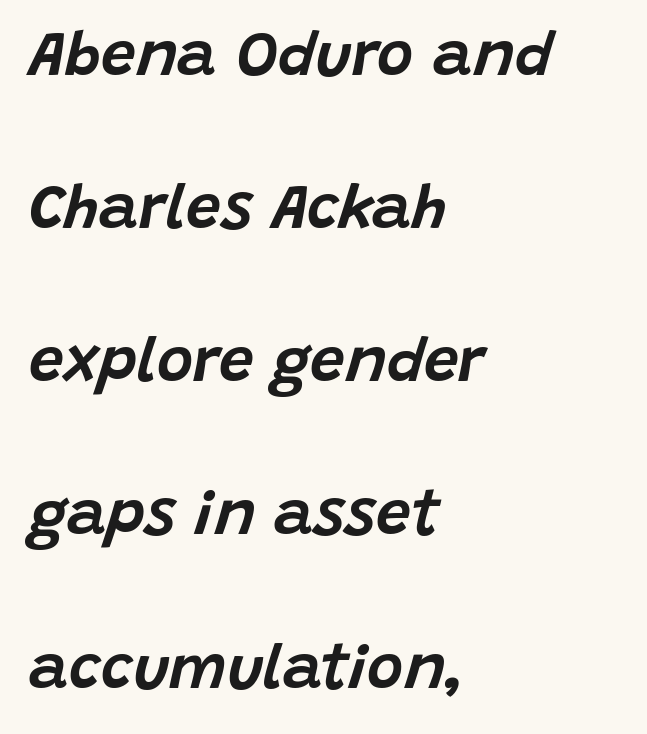
The image shows 62 px text type, italic (leaning right); set left-aligned, loose line spacing (2.47x), normal letter spacing, not underlined; low stroke contrast and a large x-height.
